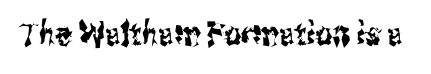
{"serif": "no", "italic": "no", "width": "condensed", "stroke_contrast": "medium", "x_height": "medium", "monospaced": "no", "underline": "no", "letter_spacing": "normal", "letter_spacing_em": 0.0, "glyph_px": 33}
